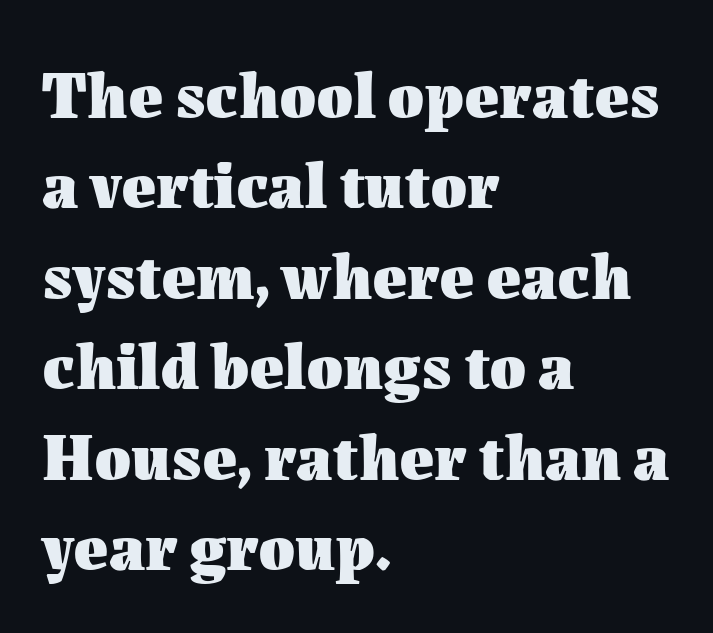
The image shows 66 px heavy type, upright; set left-aligned, normal line spacing (1.37x), normal letter spacing, not underlined; medium stroke contrast and a medium x-height.
